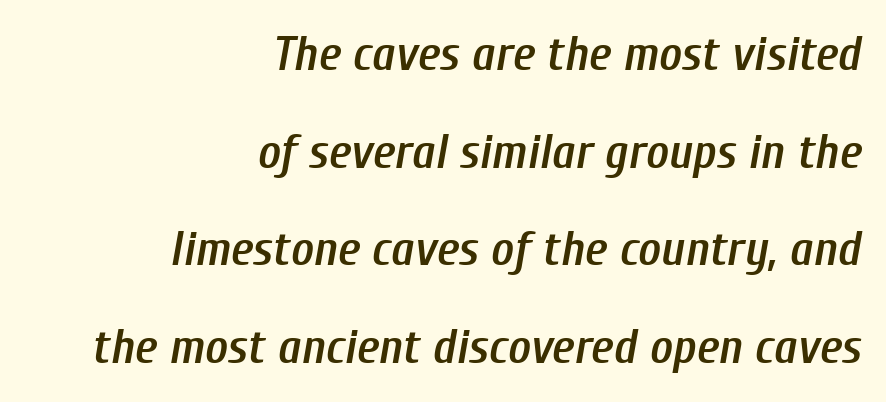
Q: Is the text bold? A: Semi-bold.
Q: Is the text italic (slanted)? A: Yes, it leans right by about 10 degrees.
Q: Is the text underlined? A: No.
Q: How is the paragraph aligned? A: Right-aligned.
Q: Is the spacing between letters normal or unusually wide? A: Normal.
Q: Is the spacing between lines tight, normal or loose? A: Loose.
Q: Width (condensed, normal, or wide)? A: Condensed.
Q: Stroke contrast? A: Low.
Q: x-height? A: Medium.
Q: Monospaced? A: No.
